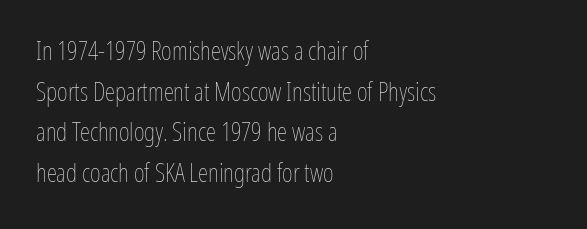
{"italic": "no", "bold": "no", "underline": "no", "align": "left", "line_spacing": "normal", "line_spacing_ratio": 1.56, "letter_spacing": "normal", "letter_spacing_em": 0.0, "glyph_px": 26}
